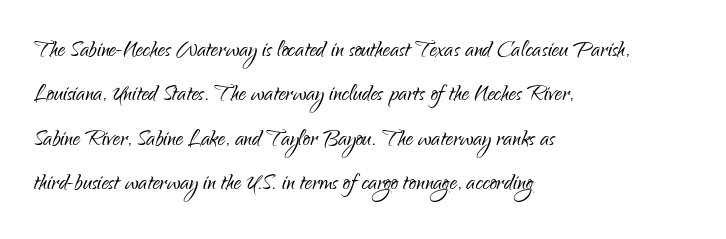
The image shows 29 px light, condensed sans-serif type; set left-aligned, normal line spacing (1.53x), normal letter spacing, not underlined; low stroke contrast and a small x-height.
